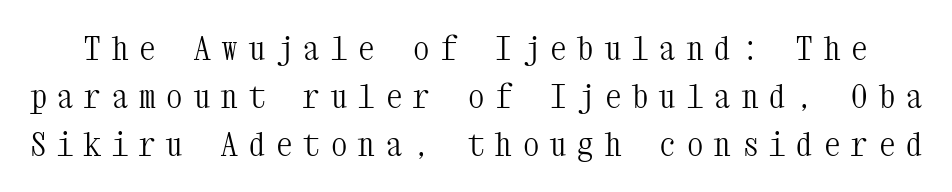
The image shows 33 px light, condensed serif type, upright, monospaced; set normal line spacing (1.46x), unusually wide letter spacing (+0.33 em), not underlined; medium stroke contrast and a medium x-height.
